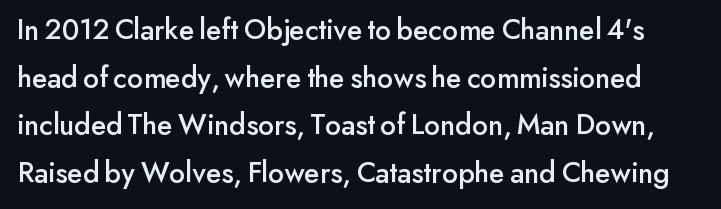
{"serif": "no", "italic": "no", "width": "normal", "stroke_contrast": "low", "x_height": "small", "monospaced": "no", "underline": "no", "line_spacing": "normal", "line_spacing_ratio": 1.59, "letter_spacing": "normal", "letter_spacing_em": 0.0, "glyph_px": 30}
